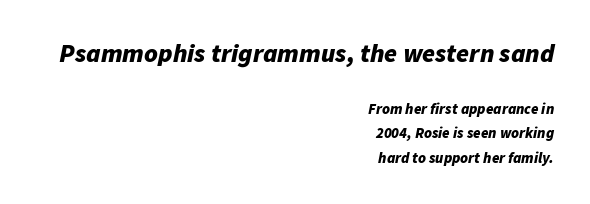
Q: Is the text bold? A: Yes.
Q: Is the text italic (slanted)? A: Yes, it leans right by about 11 degrees.
Q: Is the text underlined? A: No.
Q: How is the paragraph aligned? A: Right-aligned.
Q: Is the spacing between letters normal or unusually wide? A: Normal.
Q: Is the spacing between lines tight, normal or loose? A: Normal.
Q: Which block of text is set in a larger size, the first (top) or the second (bottom)? A: The first (top) one.
